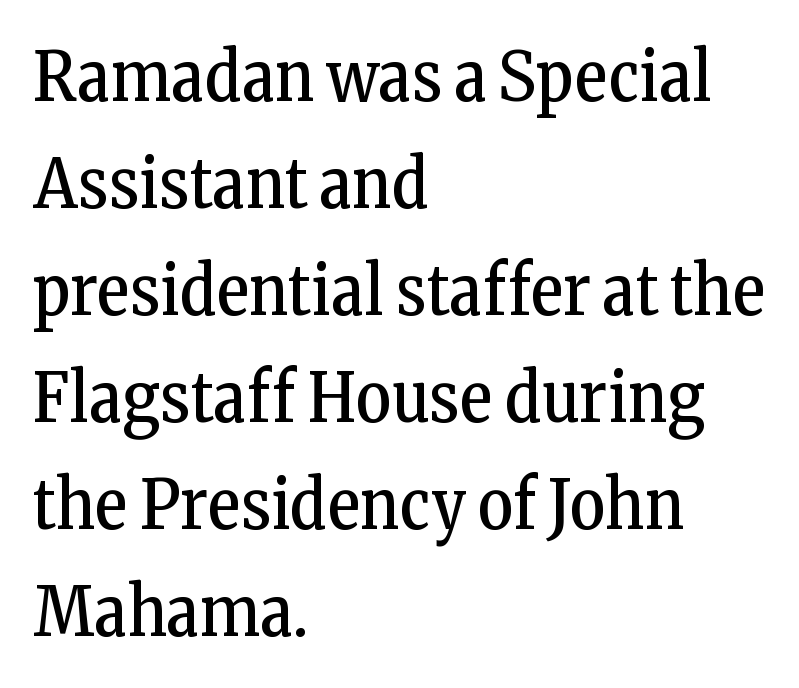
The image shows 69 px regular-weight, condensed serif type, upright; set left-aligned, normal line spacing (1.55x), normal letter spacing, not underlined; low stroke contrast and a medium x-height.
